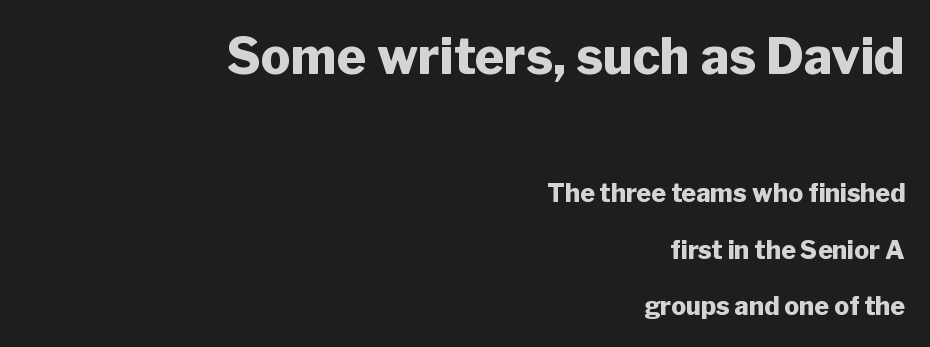
These words are printed bold, with thick strokes throughout. A sans-serif font was chosen for this passage. Bigger letters appear in the top chunk; the bottom chunk is reduced. Letter spacing: default.
